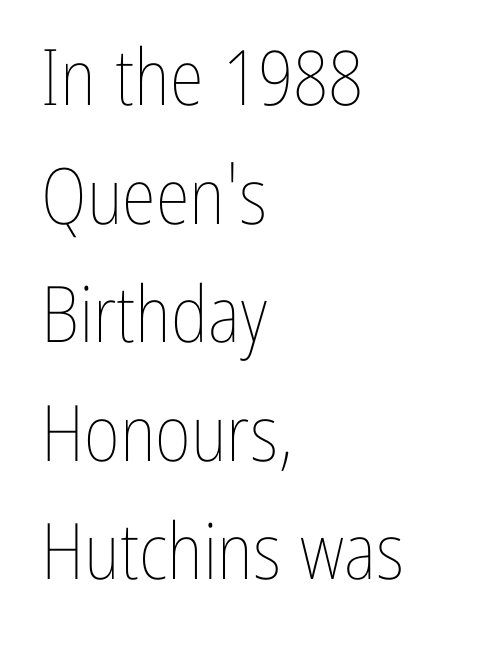
Q: Is the text bold? A: No.
Q: Is the text italic (slanted)? A: No, it is upright.
Q: Is the text underlined? A: No.
Q: How is the paragraph aligned? A: Left-aligned.
Q: Is the spacing between letters normal or unusually wide? A: Normal.
Q: Is the spacing between lines tight, normal or loose? A: Normal.
Q: Width (condensed, normal, or wide)? A: Condensed.
Q: Stroke contrast? A: Low.
Q: x-height? A: Medium.
Q: Monospaced? A: No.
